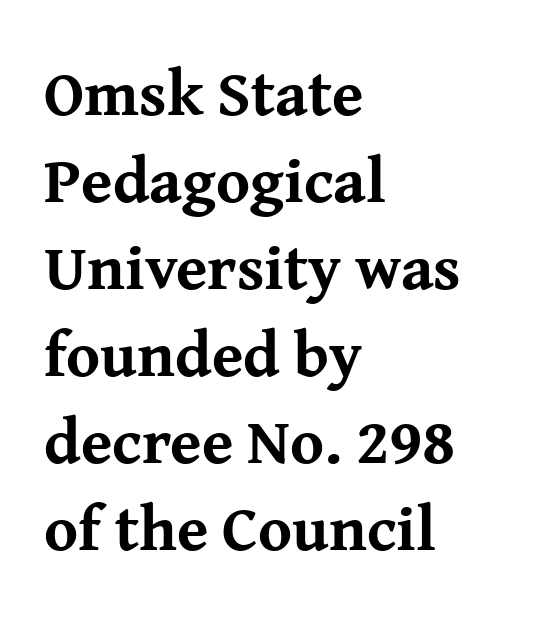
{"serif": "yes", "italic": "no", "bold": "yes", "weight": "bold", "width": "normal", "stroke_contrast": "medium", "x_height": "medium", "monospaced": "no", "underline": "no", "align": "left", "line_spacing": "normal", "line_spacing_ratio": 1.36, "letter_spacing": "normal", "letter_spacing_em": 0.0, "glyph_px": 64}
